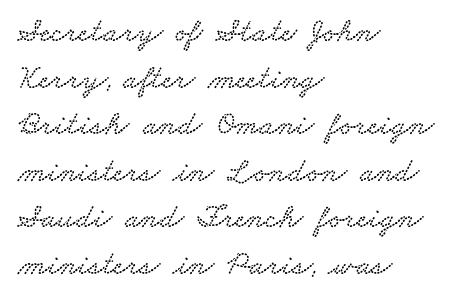
In terms of leading, this rendering sits right in the middle. Small tapered or slab feet sit at the stroke ends, so this counts as serif. The passage shown is typed in a proportional face where columns would drift. Underlining? Definitely not there.
